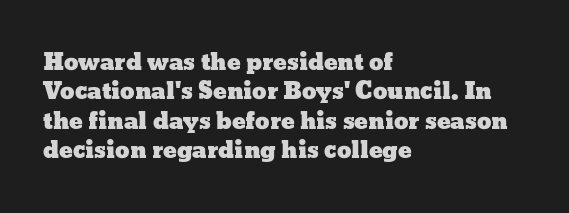
The image shows 23 px text type, upright; set left-aligned, normal line spacing (1.28x), normal letter spacing, not underlined.
